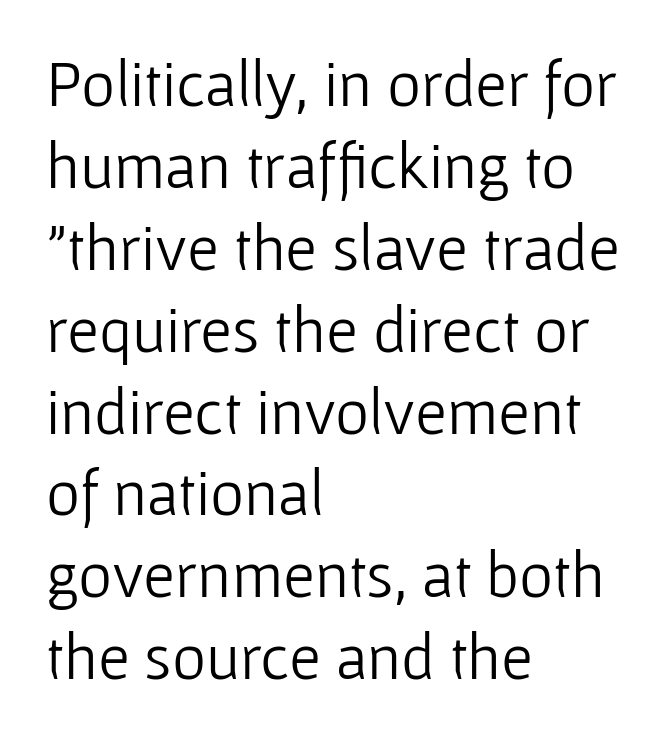
These lines are rendered in a variable-pitch font. Nothing sits at the stroke ends, so this counts as sans-serif. Check the space under the baseline: it is left empty. Upright lettering throughout.
